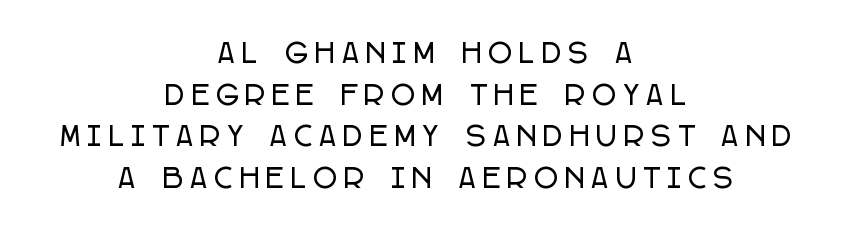
{"italic": "no", "underline": "no", "align": "center", "line_spacing": "normal", "line_spacing_ratio": 1.6, "letter_spacing": "wide", "letter_spacing_em": 0.28, "glyph_px": 26}
